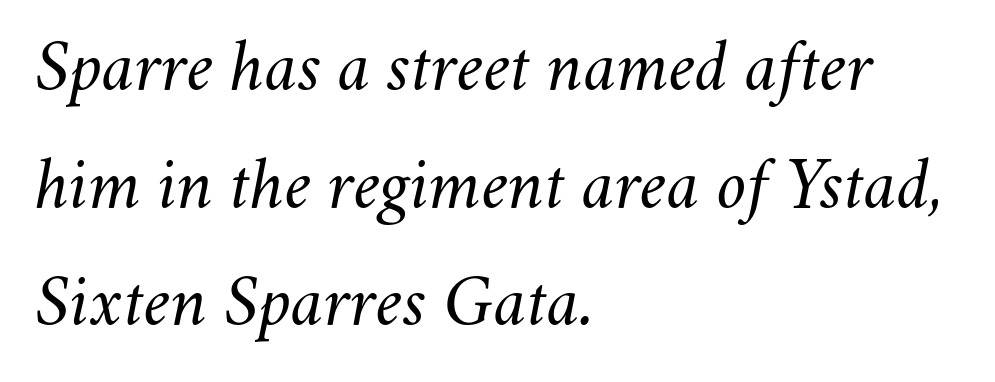
The image shows 75 px light type, italic (leaning right); set left-aligned, normal line spacing (1.57x), normal letter spacing, not underlined; medium stroke contrast and a small x-height.
